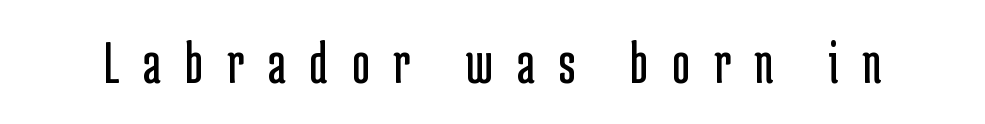
Q: Is the text bold? A: No.
Q: Is the text italic (slanted)? A: No, it is upright.
Q: Is the typeface a serif or a sans-serif typeface? A: Sans-serif.
Q: Is the text underlined? A: No.
Q: Is the spacing between letters normal or unusually wide? A: Unusually wide.
Q: Width (condensed, normal, or wide)? A: Condensed.
Q: Stroke contrast? A: Low.
Q: x-height? A: Medium.
Q: Monospaced? A: No.
